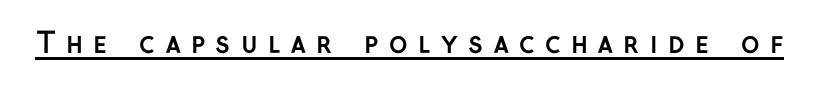
{"serif": "no", "italic": "no", "bold": "yes", "weight": "semibold", "width": "normal", "stroke_contrast": "low", "x_height": "medium", "monospaced": "no", "underline": "yes", "letter_spacing": "wide", "letter_spacing_em": 0.37, "glyph_px": 28}
